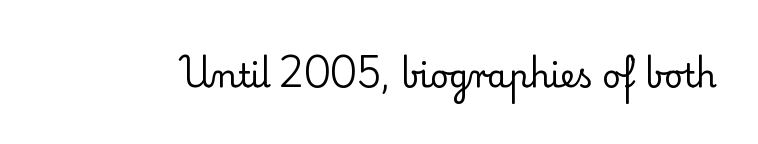
The letters carry serifs — small finishing strokes at the ends of their stems. The letters stand straight up with perfectly vertical stems. The letterforms sit at book weight or below. A typesetter would call this proportional, since set widths differ per character. A bare baseline throughout the passage.
